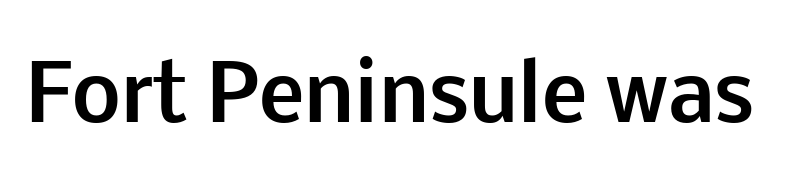
Q: Is the text bold? A: Yes.
Q: Is the text italic (slanted)? A: No, it is upright.
Q: Is the typeface a serif or a sans-serif typeface? A: Sans-serif.
Q: Is the text underlined? A: No.
Q: Is the spacing between letters normal or unusually wide? A: Normal.
Q: Width (condensed, normal, or wide)? A: Normal.
Q: Stroke contrast? A: Low.
Q: x-height? A: Medium.
Q: Monospaced? A: No.
